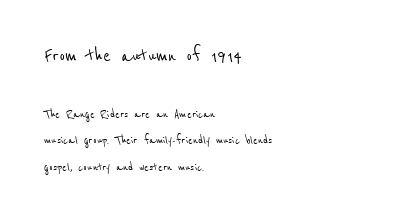
{"underline": "no", "align": "left", "line_spacing": "loose", "line_spacing_ratio": 1.92, "letter_spacing": "normal", "letter_spacing_em": 0.0, "larger_block": "first", "size_ratio": 1.64, "glyph_px": 23}
